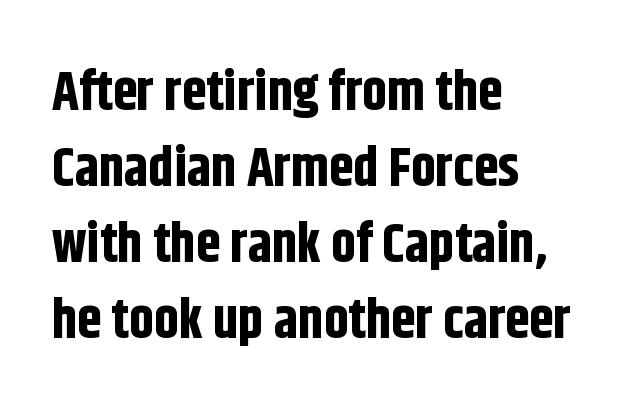
Q: Is the text bold? A: Yes.
Q: Is the text italic (slanted)? A: No, it is upright.
Q: Is the typeface a serif or a sans-serif typeface? A: Sans-serif.
Q: Is the text underlined? A: No.
Q: How is the paragraph aligned? A: Left-aligned.
Q: Is the spacing between letters normal or unusually wide? A: Normal.
Q: Is the spacing between lines tight, normal or loose? A: Normal.
Q: Width (condensed, normal, or wide)? A: Condensed.
Q: Stroke contrast? A: Low.
Q: x-height? A: Large.
Q: Monospaced? A: No.
